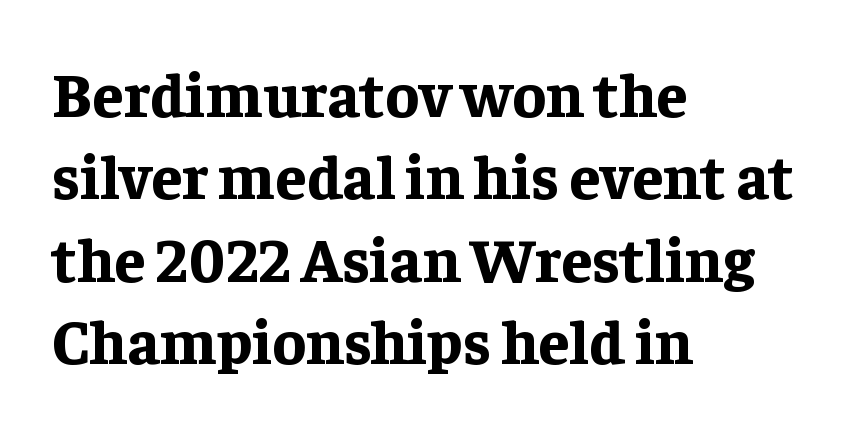
{"serif": "yes", "italic": "no", "bold": "yes", "weight": "bold", "width": "normal", "stroke_contrast": "low", "x_height": "medium", "monospaced": "no", "underline": "no", "align": "left", "line_spacing": "normal", "line_spacing_ratio": 1.33, "letter_spacing": "normal", "letter_spacing_em": 0.0, "glyph_px": 62}
